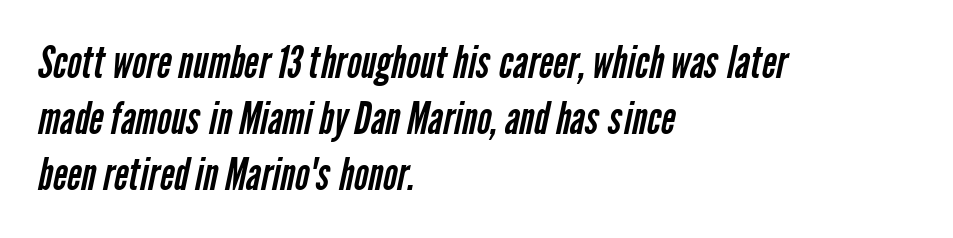
The image shows 44 px regular-weight, condensed sans-serif type; set left-aligned, normal line spacing (1.27x), normal letter spacing, not underlined; low stroke contrast and a medium x-height.
